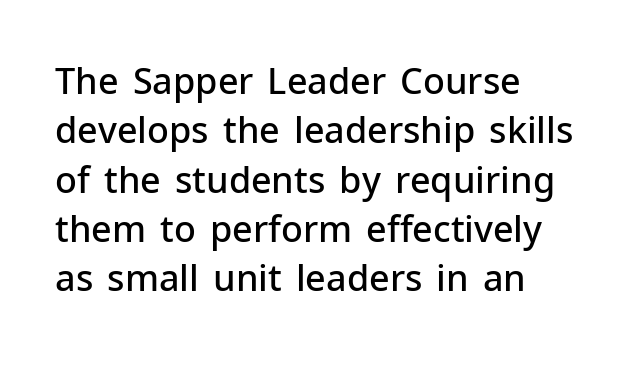
Q: Is the text bold? A: Semi-bold.
Q: Is the text italic (slanted)? A: No, it is upright.
Q: Is the typeface a serif or a sans-serif typeface? A: Sans-serif.
Q: Is the text underlined? A: No.
Q: How is the paragraph aligned? A: Left-aligned.
Q: Is the spacing between letters normal or unusually wide? A: Normal.
Q: Is the spacing between lines tight, normal or loose? A: Normal.
Q: Width (condensed, normal, or wide)? A: Normal.
Q: Stroke contrast? A: Low.
Q: x-height? A: Medium.
Q: Monospaced? A: No.
